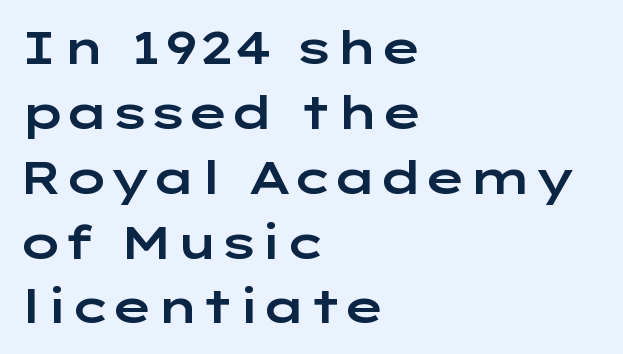
The image shows 46 px wide sans-serif type, upright; set left-aligned, normal line spacing (1.41x), normal letter spacing, not underlined; low stroke contrast and a medium x-height.
